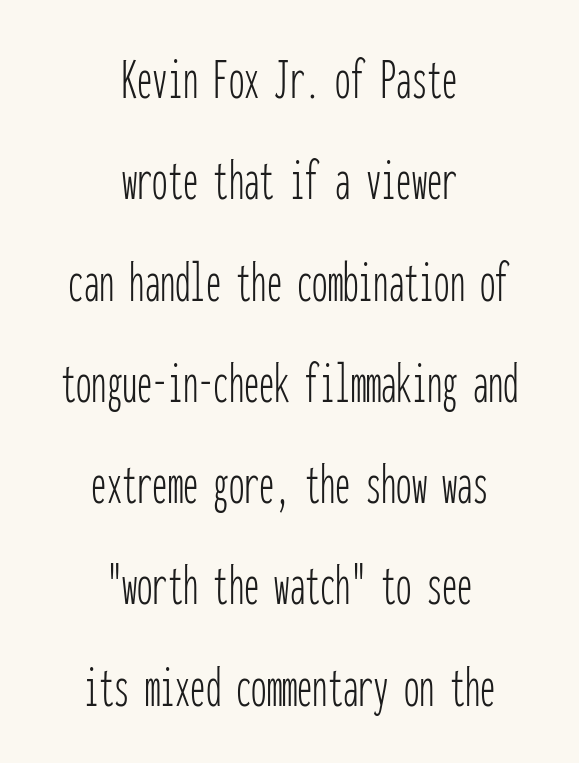
Type without underlining. No chunkiness to these letters — they're not bold. Tracking value appears to be zero — textbook default spacing. The typesetter chose a symmetrical, centered arrangement here. The lettering stays uniformly vertical, giving the passage a roman look. The glyphs in this specimen are sans serif.
